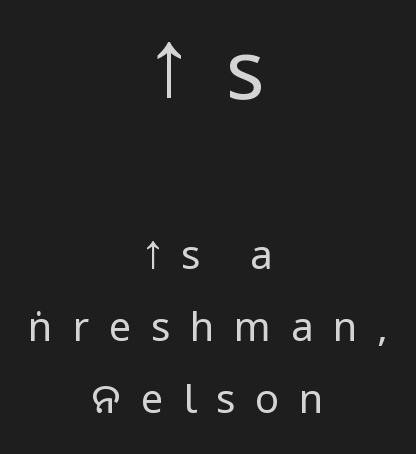
The image shows 80 px regular-weight, condensed sans-serif type, upright; set centered, line spacing 1.8x, unusually wide letter spacing (+0.49 em), not underlined; the first (top) block is 2.0x larger; low stroke contrast.
